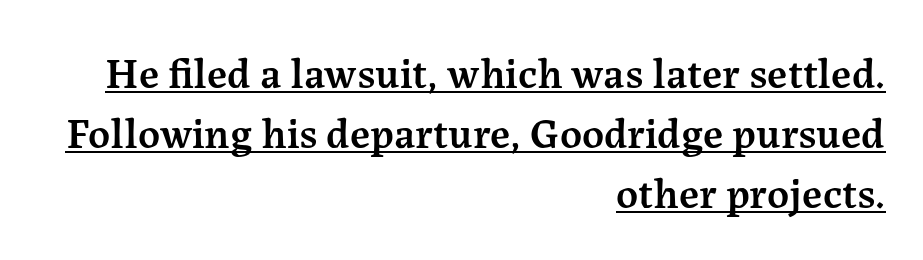
Q: Is the text bold? A: Semi-bold.
Q: Is the text italic (slanted)? A: No, it is upright.
Q: Is the typeface a serif or a sans-serif typeface? A: Serif.
Q: Is the text underlined? A: Yes.
Q: How is the paragraph aligned? A: Right-aligned.
Q: Is the spacing between letters normal or unusually wide? A: Normal.
Q: Is the spacing between lines tight, normal or loose? A: Normal.
Q: Width (condensed, normal, or wide)? A: Normal.
Q: Stroke contrast? A: Medium.
Q: x-height? A: Medium.
Q: Monospaced? A: No.
